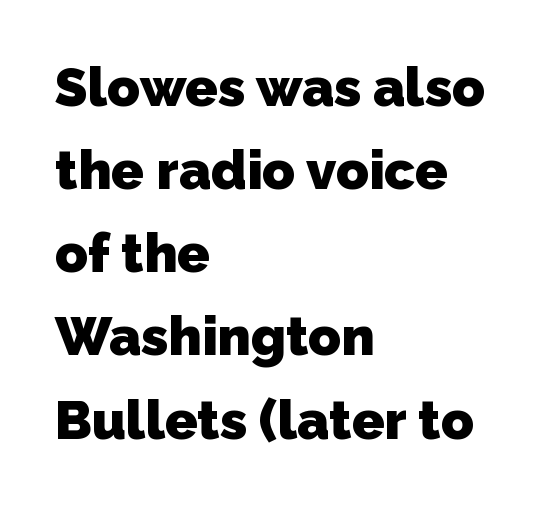
What's the leading like? Ordinary, nothing unusual. The strip under each line holds only bare page. Left-aligned paragraph, ragged on the right. The face used here has the dense, thick strokes of a bold.
